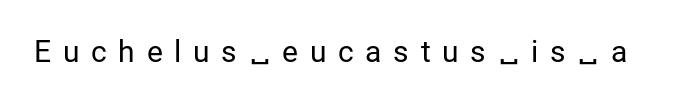
Q: Is the text bold? A: No.
Q: Is the text italic (slanted)? A: No, it is upright.
Q: Is the typeface a serif or a sans-serif typeface? A: Sans-serif.
Q: Is the text underlined? A: No.
Q: Is the spacing between letters normal or unusually wide? A: Unusually wide.
Q: Width (condensed, normal, or wide)? A: Normal.
Q: Stroke contrast? A: Low.
Q: x-height? A: Medium.
Q: Monospaced? A: No.
